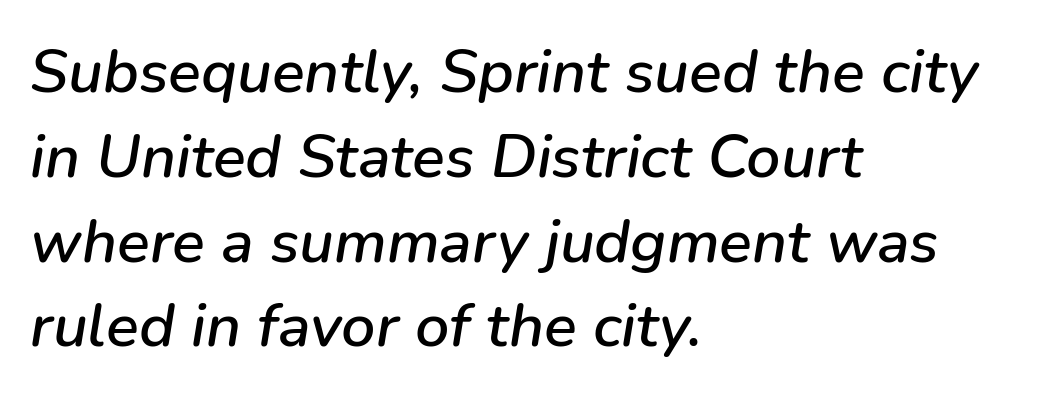
The letterforms sit shoulder to shoulder at normal distance. A typesetter would call this leading conventional body-copy spacing. Notice how the passage keeps a crisp vertical edge on the left only. Just letters on the line, the space beneath them empty. You could not count columns in this text — the font is proportionally spaced. The lettering tilts uniformly, giving the passage an italic look.
